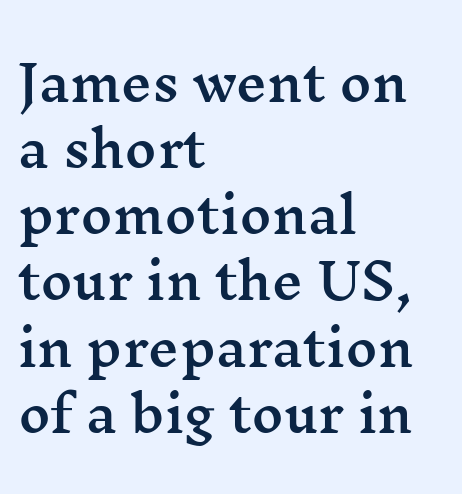
{"serif": "yes", "italic": "no", "width": "wide", "stroke_contrast": "medium", "x_height": "medium", "monospaced": "no", "underline": "no", "align": "left", "line_spacing": "normal", "line_spacing_ratio": 1.35, "letter_spacing": "normal", "letter_spacing_em": 0.0, "glyph_px": 49}
